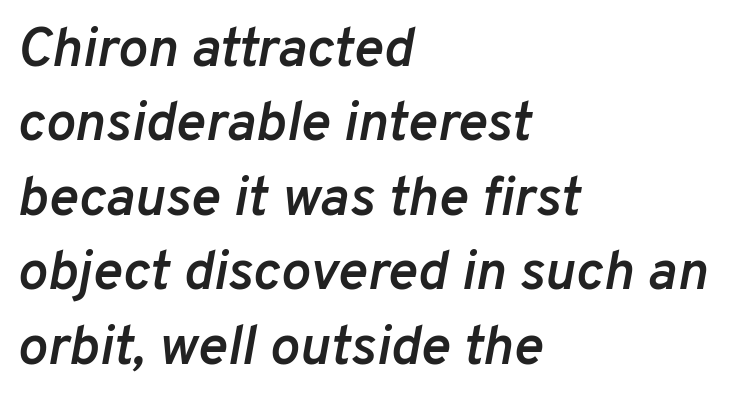
This sample uses plain, unmodified letter spacing. You could not count columns in this text — the font is proportionally spaced. Students, observe: this is what conventionally led text looks like. Plain, unruled lines of type. What weight is shown? A semibold, between regular and bold. This is oblique type, the kind used for emphasis or titles.
